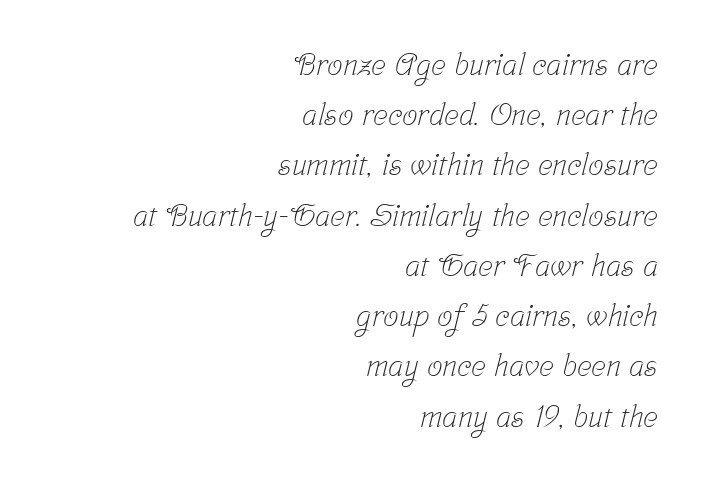
{"serif": "yes", "bold": "no", "weight": "light", "width": "condensed", "stroke_contrast": "low", "x_height": "medium", "monospaced": "no", "underline": "no", "align": "right", "line_spacing": "normal", "line_spacing_ratio": 1.62, "letter_spacing": "normal", "letter_spacing_em": 0.0, "glyph_px": 31}
